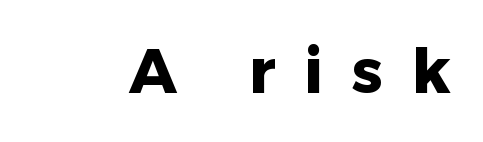
Descenders are the only things crossing below the line. Rendered with straight, roman letterforms. Each word looks stretched out because of the extra space between its letters. Bold? Absolutely — the strokes are thick and heavy. Letterform terminals end flat and unadorned throughout the passage. Do the characters align in a grid? No, the font is proportional.
